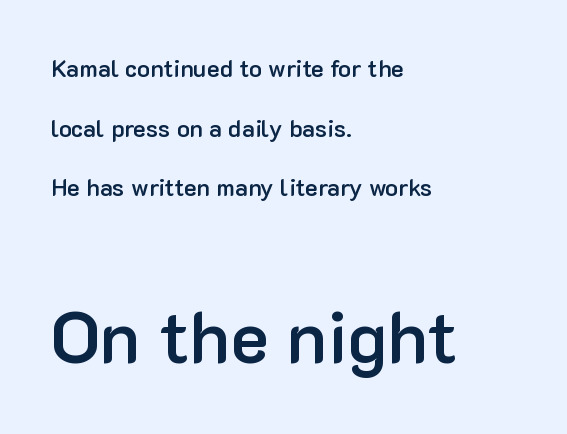
Q: Is the text bold? A: Semi-bold.
Q: Is the text italic (slanted)? A: No, it is upright.
Q: Is the typeface a serif or a sans-serif typeface? A: Sans-serif.
Q: Is the text underlined? A: No.
Q: How is the paragraph aligned? A: Left-aligned.
Q: Is the spacing between letters normal or unusually wide? A: Normal.
Q: Is the spacing between lines tight, normal or loose? A: Loose.
Q: Which block of text is set in a larger size, the first (top) or the second (bottom)? A: The second (bottom) one.
Q: Width (condensed, normal, or wide)? A: Normal.
Q: Stroke contrast? A: Low.
Q: x-height? A: Medium.
Q: Monospaced? A: No.
